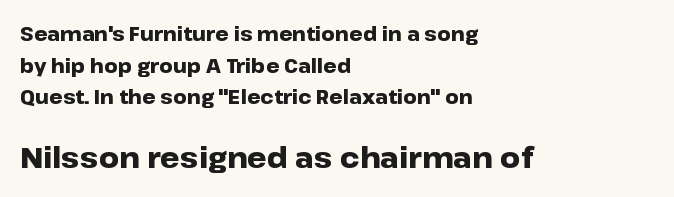
Bare-footed words on every line. A student would call this left alignment; a typographer would say flush left, rag right. There is no visible air inserted between adjacent glyphs. The passage shown begins with its smaller block and ends with its larger one. The designer went with a sans here, leaving each stem footless.
